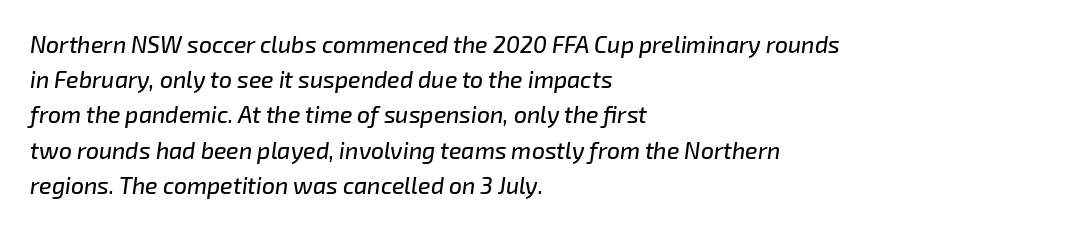
The strip under each line holds only bare page. What stands out about the letter spacing? Nothing — it is the standard amount. The space between consecutive lines is moderate. The axis of the letterforms is tilted away from vertical.
